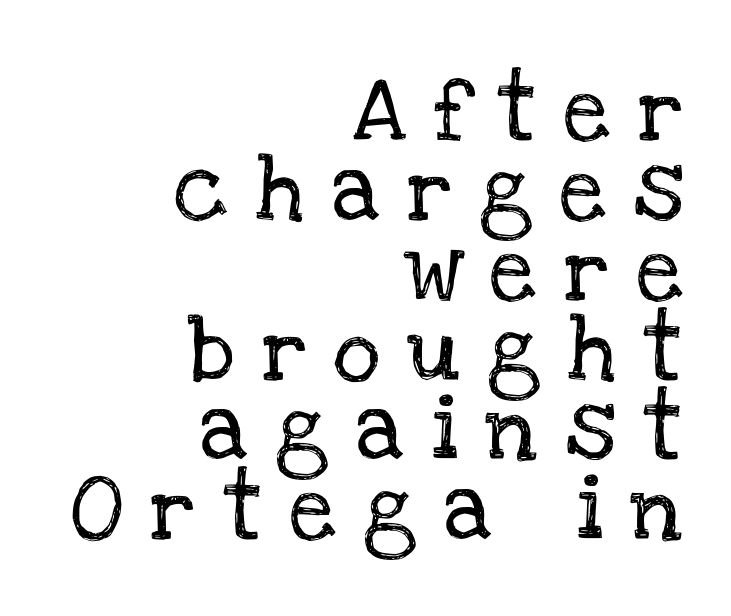
The letters advance in unequal steps, a hallmark of proportional type. The specimen reads as upright at a glance. The string is rendered with underlining switched off. In CSS terms this would be text-align: right. The tracking jumps out immediately: characters are airy and widely separated.
